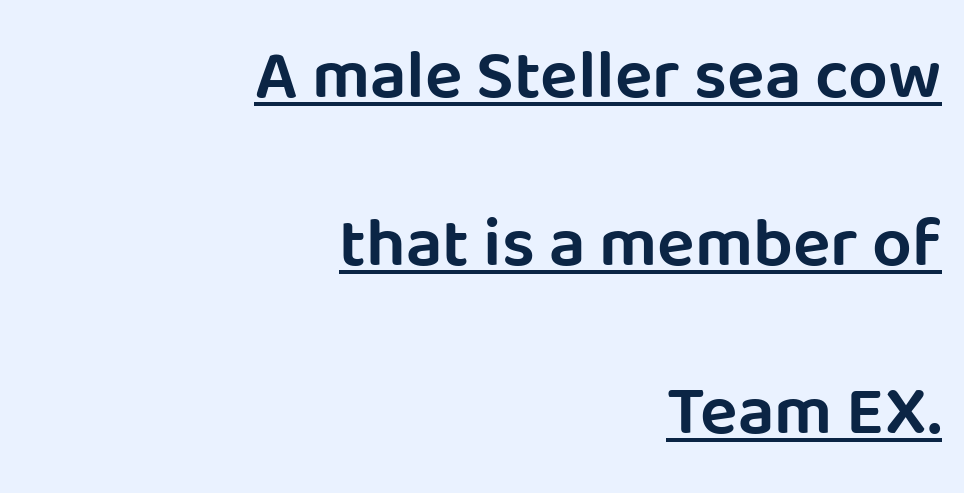
{"serif": "no", "italic": "no", "width": "normal", "stroke_contrast": "low", "x_height": "large", "monospaced": "no", "underline": "yes", "align": "right", "line_spacing": "loose", "line_spacing_ratio": 2.4, "letter_spacing": "normal", "letter_spacing_em": 0.0, "glyph_px": 70}
